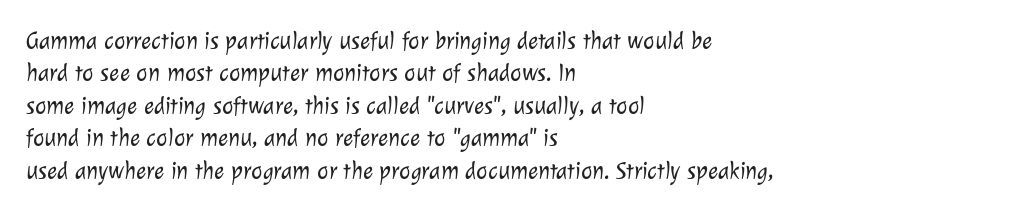
Just letters on the line, the space beneath them empty. Leading matches the norm, producing a regular column. Glyph-to-glyph distance matches everyday printed text. Left-aligned paragraph, ragged on the right. The cut favours lightness, reaching ordinary text weight at its darkest.
